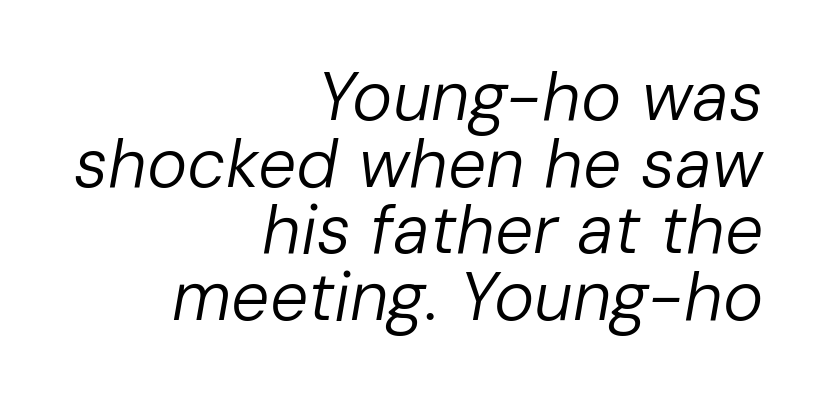
The image shows 68 px regular-weight type, italic (leaning right); set right-aligned, tight line spacing (0.98x), normal letter spacing, not underlined; low stroke contrast and a medium x-height.
